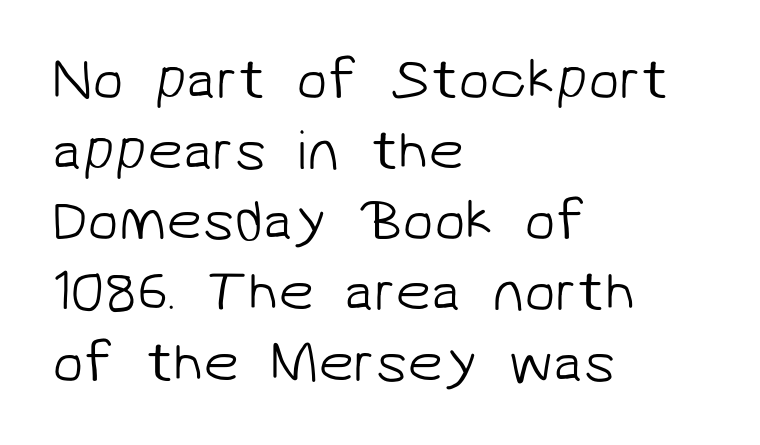
Q: Is the text bold? A: No.
Q: Is the typeface a serif or a sans-serif typeface? A: Sans-serif.
Q: Is the text underlined? A: No.
Q: How is the paragraph aligned? A: Left-aligned.
Q: Is the spacing between letters normal or unusually wide? A: Normal.
Q: Width (condensed, normal, or wide)? A: Normal.
Q: Stroke contrast? A: Low.
Q: x-height? A: Medium.
Q: Monospaced? A: No.
